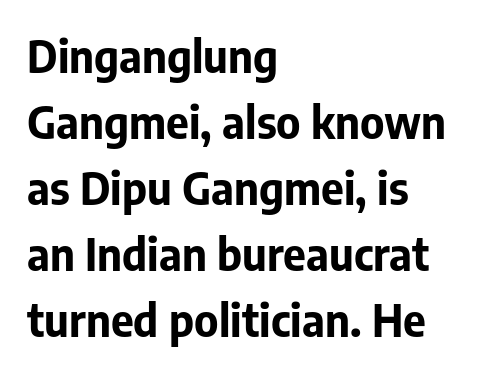
{"serif": "no", "italic": "no", "bold": "yes", "weight": "bold", "width": "normal", "stroke_contrast": "low", "x_height": "medium", "monospaced": "no", "underline": "no", "align": "left", "line_spacing": "normal", "line_spacing_ratio": 1.5, "letter_spacing": "normal", "letter_spacing_em": 0.0, "glyph_px": 44}
